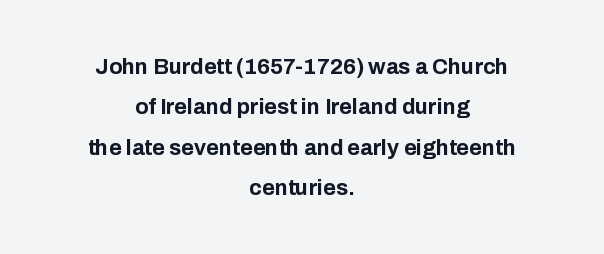
Q: Is the text bold? A: Yes.
Q: Is the text italic (slanted)? A: No, it is upright.
Q: Is the text underlined? A: No.
Q: How is the paragraph aligned? A: Centered.
Q: Is the spacing between letters normal or unusually wide? A: Normal.
